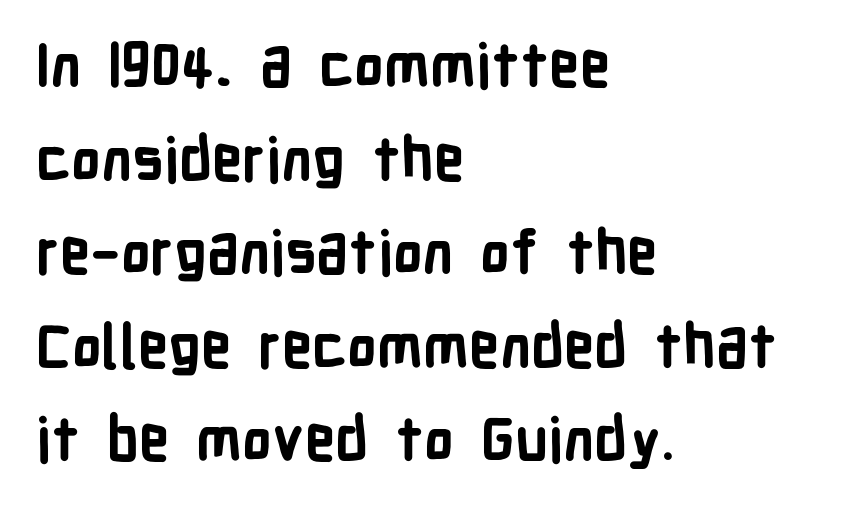
The image shows 60 px bold, condensed sans-serif type, upright; set left-aligned, normal line spacing (1.56x), normal letter spacing, not underlined; low stroke contrast and a medium x-height.
